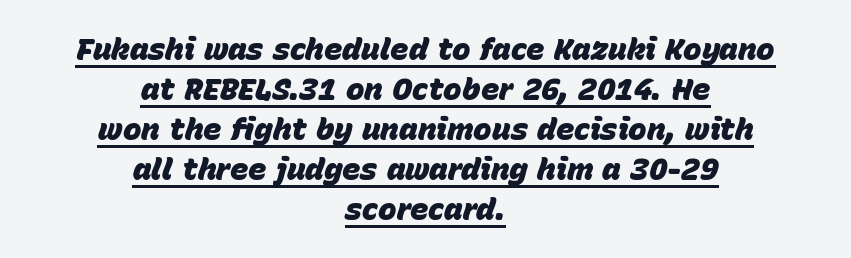
Q: Is the text bold? A: Yes.
Q: Is the text italic (slanted)? A: Yes, it leans right by about 15 degrees.
Q: Is the text underlined? A: Yes.
Q: How is the paragraph aligned? A: Centered.
Q: Is the spacing between letters normal or unusually wide? A: Normal.
Q: Is the spacing between lines tight, normal or loose? A: Normal.
Q: Width (condensed, normal, or wide)? A: Normal.
Q: Stroke contrast? A: Low.
Q: x-height? A: Large.
Q: Monospaced? A: No.
